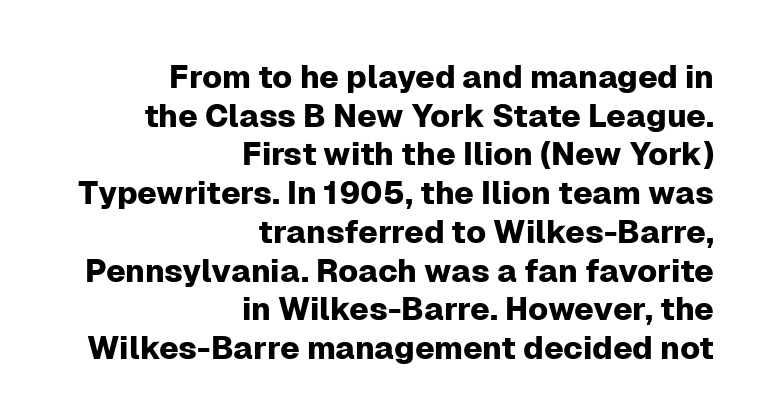
Casual observation: everything's shoved over to the right. Regarding serifs, this sample does without them. Here the designer chose a conventional face with non-uniform glyph widths. Quick note: underline off.
